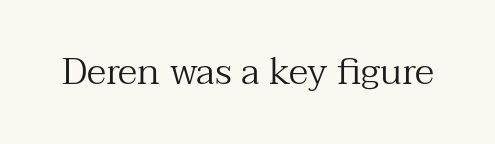
The image shows 38 px regular-weight serif type, upright; set normal letter spacing, not underlined; medium stroke contrast and a medium x-height.
